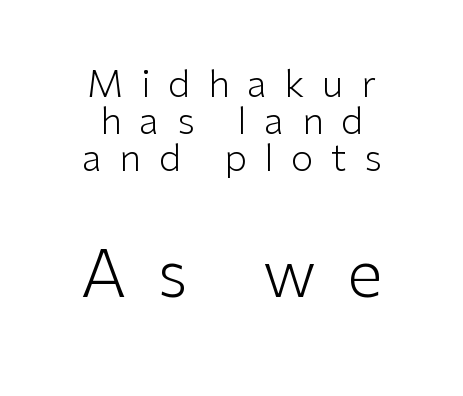
Q: Is the text bold? A: No.
Q: Is the text italic (slanted)? A: No, it is upright.
Q: Is the typeface a serif or a sans-serif typeface? A: Sans-serif.
Q: Is the text underlined? A: No.
Q: How is the paragraph aligned? A: Centered.
Q: Is the spacing between letters normal or unusually wide? A: Unusually wide.
Q: Is the spacing between lines tight, normal or loose? A: Tight.
Q: Which block of text is set in a larger size, the first (top) or the second (bottom)? A: The second (bottom) one.
Q: Width (condensed, normal, or wide)? A: Normal.
Q: Stroke contrast? A: Low.
Q: x-height? A: Medium.
Q: Monospaced? A: No.
